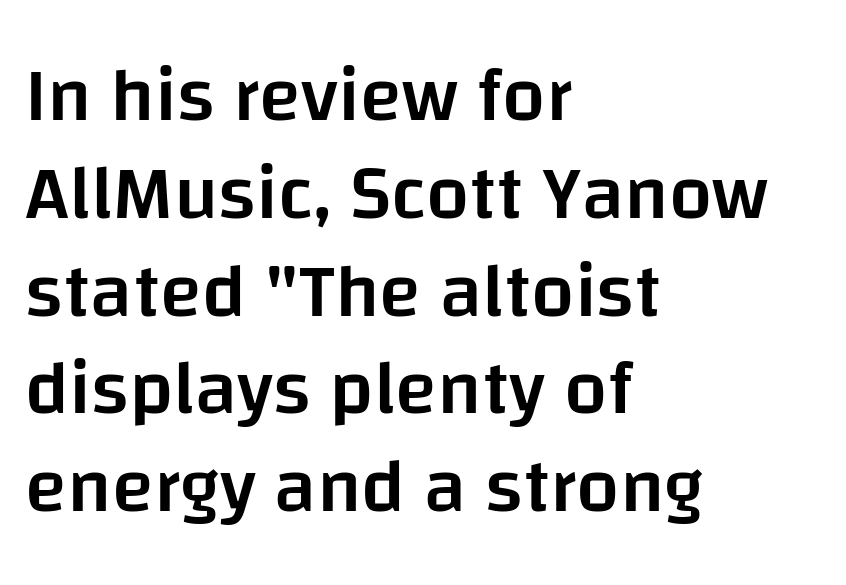
Q: Is the text bold? A: Semi-bold.
Q: Is the text italic (slanted)? A: No, it is upright.
Q: Is the typeface a serif or a sans-serif typeface? A: Sans-serif.
Q: Is the text underlined? A: No.
Q: How is the paragraph aligned? A: Left-aligned.
Q: Is the spacing between letters normal or unusually wide? A: Normal.
Q: Is the spacing between lines tight, normal or loose? A: Normal.
Q: Width (condensed, normal, or wide)? A: Normal.
Q: Stroke contrast? A: Low.
Q: x-height? A: Large.
Q: Monospaced? A: No.
